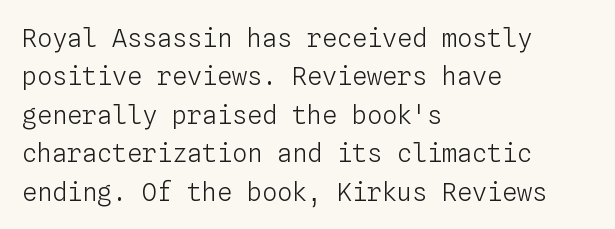
Q: Is the text bold? A: No.
Q: Is the text italic (slanted)? A: No, it is upright.
Q: Is the text underlined? A: No.
Q: How is the paragraph aligned? A: Left-aligned.
Q: Is the spacing between letters normal or unusually wide? A: Normal.
Q: Is the spacing between lines tight, normal or loose? A: Normal.
